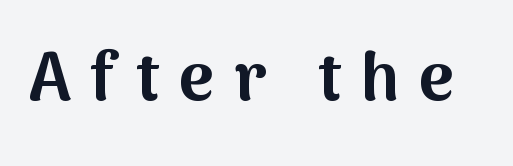
The image shows 67 px bold sans-serif type, upright; set unusually wide letter spacing (+0.29 em), not underlined; medium stroke contrast and a medium x-height.
